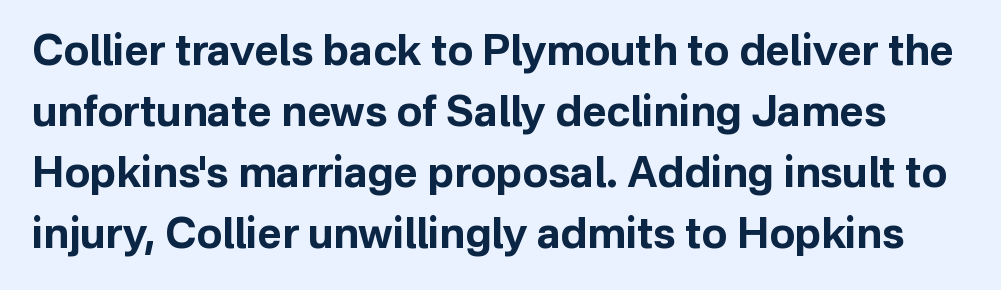
{"serif": "no", "italic": "no", "bold": "yes", "weight": "bold", "width": "normal", "stroke_contrast": "low", "x_height": "medium", "monospaced": "no", "underline": "no", "line_spacing": "normal", "line_spacing_ratio": 1.45, "letter_spacing": "normal", "letter_spacing_em": 0.0, "glyph_px": 42}
